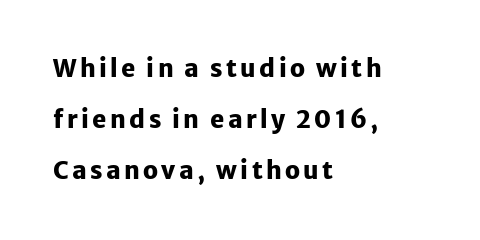
Q: Is the text bold? A: Yes.
Q: Is the text italic (slanted)? A: No, it is upright.
Q: Is the text underlined? A: No.
Q: How is the paragraph aligned? A: Left-aligned.
Q: Is the spacing between lines tight, normal or loose? A: Loose.
